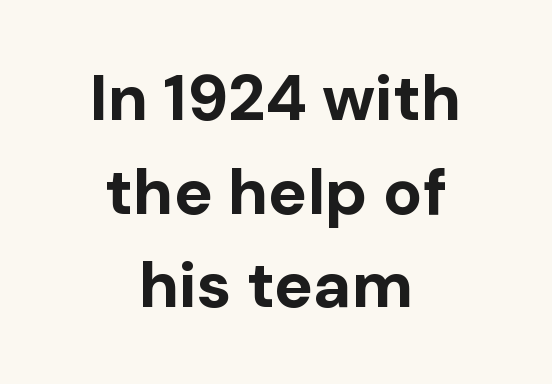
{"serif": "no", "italic": "no", "bold": "yes", "weight": "bold", "width": "normal", "stroke_contrast": "low", "x_height": "medium", "monospaced": "no", "underline": "no", "align": "center", "line_spacing": "normal", "line_spacing_ratio": 1.44, "letter_spacing": "normal", "letter_spacing_em": 0.0, "glyph_px": 65}
